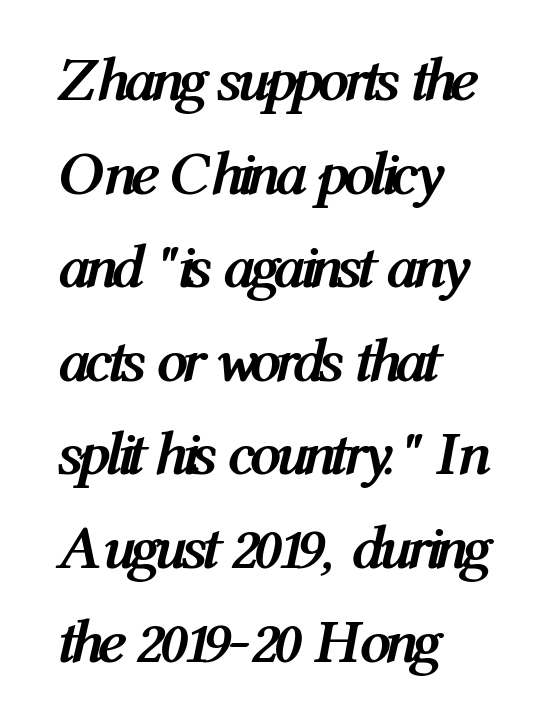
{"italic": "yes", "lean": "right", "slant_degrees": 12, "bold": "yes", "weight": "semibold", "width": "condensed", "stroke_contrast": "medium", "x_height": "medium", "monospaced": "no", "underline": "no", "align": "left", "line_spacing": "normal", "line_spacing_ratio": 1.51, "letter_spacing": "normal", "letter_spacing_em": 0.0, "glyph_px": 62}
